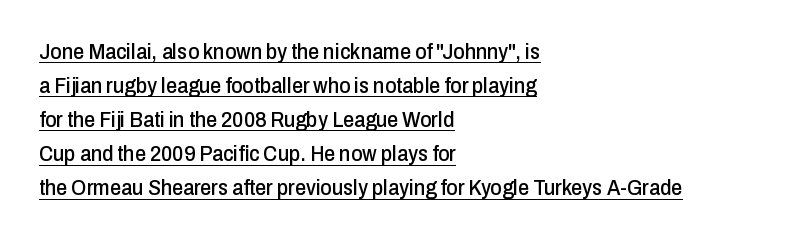
The image shows 22 px text type, upright; set left-aligned, normal line spacing (1.55x), normal letter spacing, underlined.
